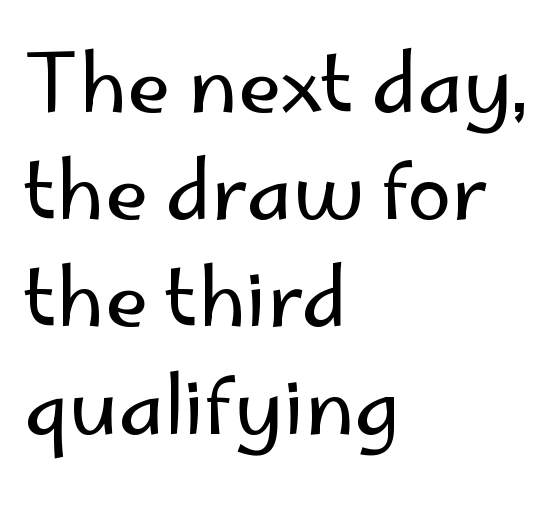
The image shows 80 px regular-weight sans-serif type, upright; set left-aligned, normal line spacing (1.34x), normal letter spacing, not underlined; low stroke contrast and a small x-height.
